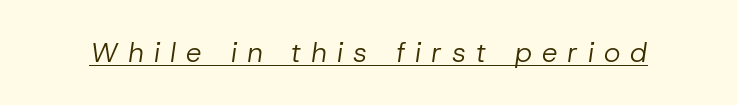
Q: Is the text bold? A: No.
Q: Is the text italic (slanted)? A: Yes, it leans right by about 8 degrees.
Q: Is the text underlined? A: Yes.
Q: Is the spacing between letters normal or unusually wide? A: Unusually wide.
Q: Width (condensed, normal, or wide)? A: Normal.
Q: Stroke contrast? A: Low.
Q: x-height? A: Medium.
Q: Monospaced? A: No.
